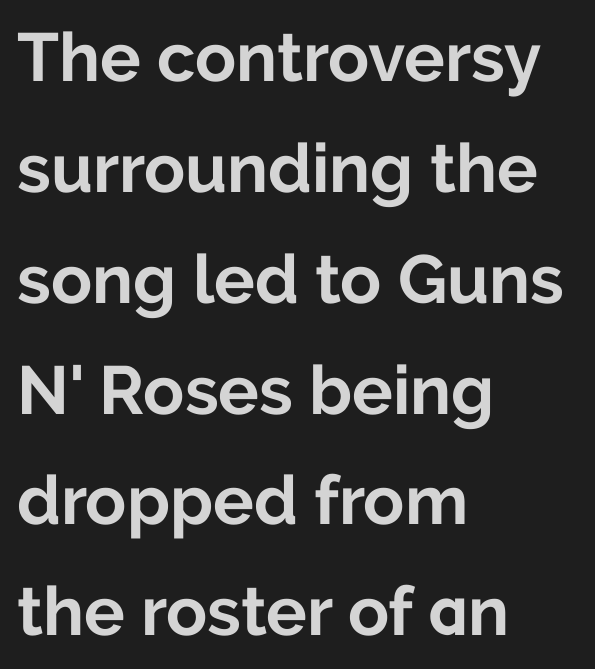
Q: Is the text bold? A: Yes.
Q: Is the text italic (slanted)? A: No, it is upright.
Q: Is the typeface a serif or a sans-serif typeface? A: Sans-serif.
Q: Is the text underlined? A: No.
Q: How is the paragraph aligned? A: Left-aligned.
Q: Is the spacing between letters normal or unusually wide? A: Normal.
Q: Is the spacing between lines tight, normal or loose? A: Normal.
Q: Width (condensed, normal, or wide)? A: Normal.
Q: Stroke contrast? A: Low.
Q: x-height? A: Medium.
Q: Monospaced? A: No.
